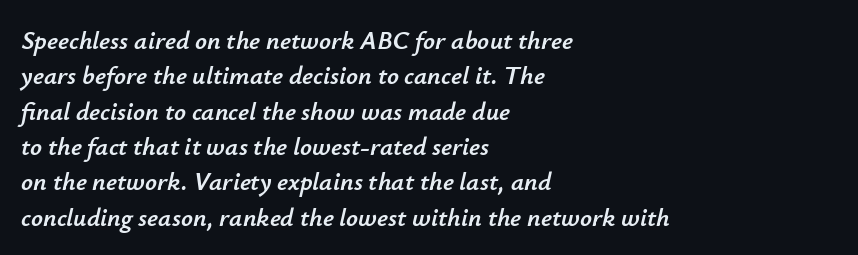
The image shows 26 px text type, italic (leaning right); set left-aligned, normal line spacing (1.36x), normal letter spacing, not underlined.
